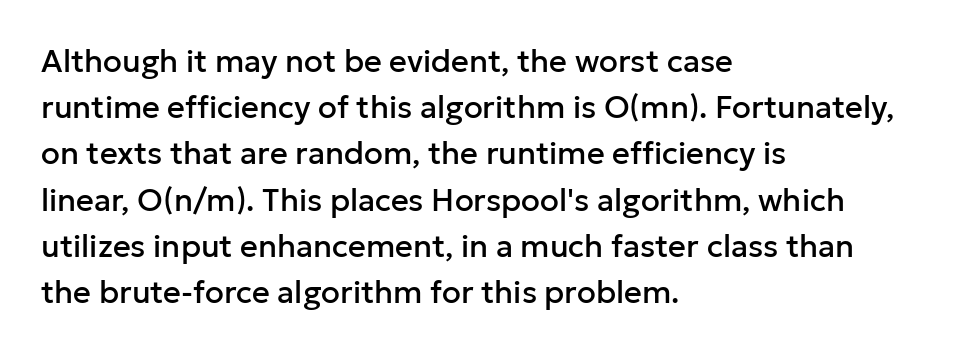
Q: Is the text italic (slanted)? A: No, it is upright.
Q: Is the typeface a serif or a sans-serif typeface? A: Sans-serif.
Q: Is the text underlined? A: No.
Q: How is the paragraph aligned? A: Left-aligned.
Q: Is the spacing between letters normal or unusually wide? A: Normal.
Q: Is the spacing between lines tight, normal or loose? A: Normal.
Q: Width (condensed, normal, or wide)? A: Normal.
Q: Stroke contrast? A: Low.
Q: x-height? A: Medium.
Q: Monospaced? A: No.
